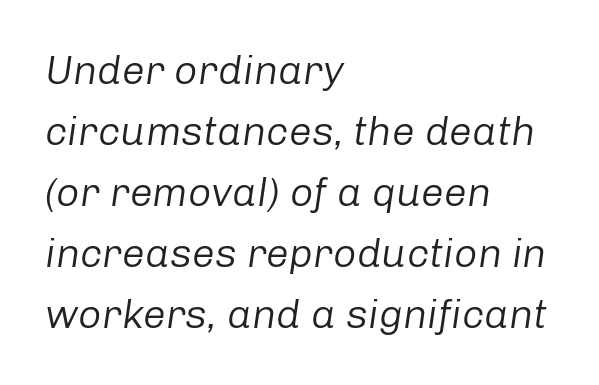
Q: Is the text bold? A: No.
Q: Is the text italic (slanted)? A: Yes, it leans right by about 8 degrees.
Q: Is the text underlined? A: No.
Q: How is the paragraph aligned? A: Left-aligned.
Q: Is the spacing between letters normal or unusually wide? A: Normal.
Q: Is the spacing between lines tight, normal or loose? A: Normal.
Q: Width (condensed, normal, or wide)? A: Normal.
Q: Stroke contrast? A: Low.
Q: x-height? A: Medium.
Q: Monospaced? A: No.
